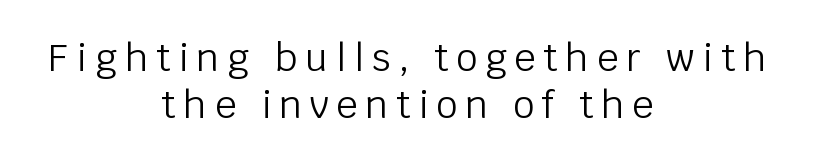
Q: Is the text bold? A: No.
Q: Is the text italic (slanted)? A: No, it is upright.
Q: Is the typeface a serif or a sans-serif typeface? A: Sans-serif.
Q: Is the text underlined? A: No.
Q: How is the paragraph aligned? A: Centered.
Q: Is the spacing between letters normal or unusually wide? A: Unusually wide.
Q: Width (condensed, normal, or wide)? A: Normal.
Q: Stroke contrast? A: Low.
Q: x-height? A: Large.
Q: Monospaced? A: No.
